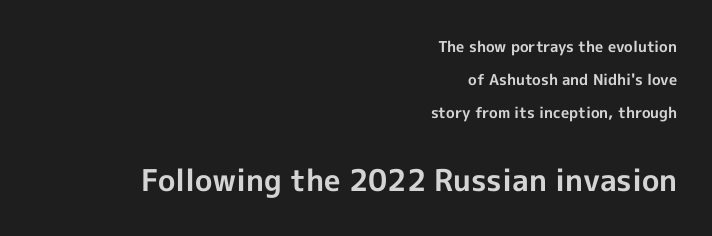
Q: Is the text bold? A: Yes.
Q: Is the text italic (slanted)? A: No, it is upright.
Q: Is the typeface a serif or a sans-serif typeface? A: Sans-serif.
Q: Is the text underlined? A: No.
Q: How is the paragraph aligned? A: Right-aligned.
Q: Is the spacing between letters normal or unusually wide? A: Normal.
Q: Is the spacing between lines tight, normal or loose? A: Loose.
Q: Which block of text is set in a larger size, the first (top) or the second (bottom)? A: The second (bottom) one.
Q: Width (condensed, normal, or wide)? A: Normal.
Q: x-height? A: Medium.
Q: Monospaced? A: No.
